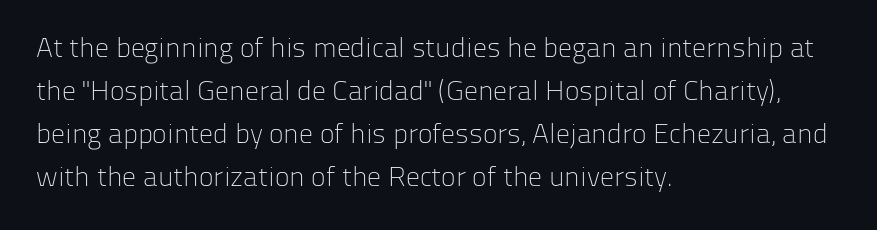
Designer's note — italics off, roman on. Is the letter spacing exaggerated? No — it looks like the ordinary default. The paragraph shown leans on its left margin. Underlining? Definitely not there. Proportional: the letters do not fall into vertical columns. In terms of letterform style, serifs are entirely absent.
